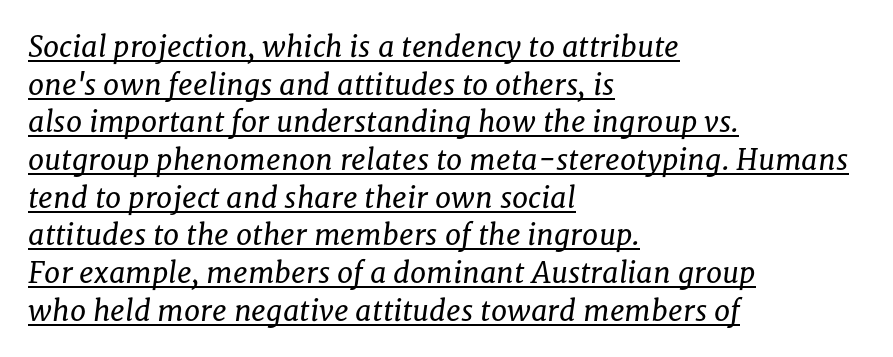
The image shows 29 px regular-weight serif type, italic (leaning right); set left-aligned, normal line spacing (1.3x), normal letter spacing, underlined; low stroke contrast and a medium x-height.
